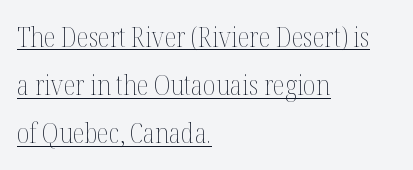
Q: Is the text bold? A: No.
Q: Is the text italic (slanted)? A: No, it is upright.
Q: Is the text underlined? A: Yes.
Q: How is the paragraph aligned? A: Left-aligned.
Q: Is the spacing between letters normal or unusually wide? A: Normal.
Q: Width (condensed, normal, or wide)? A: Condensed.
Q: Stroke contrast? A: Medium.
Q: x-height? A: Medium.
Q: Monospaced? A: No.
